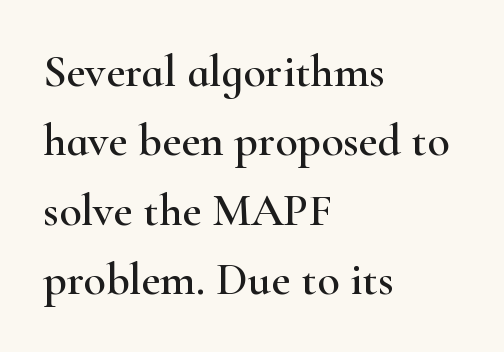
{"serif": "yes", "italic": "no", "width": "wide", "stroke_contrast": "high", "x_height": "small", "monospaced": "no", "underline": "no", "align": "left", "line_spacing": "normal", "line_spacing_ratio": 1.51, "letter_spacing": "normal", "letter_spacing_em": 0.0, "glyph_px": 46}
